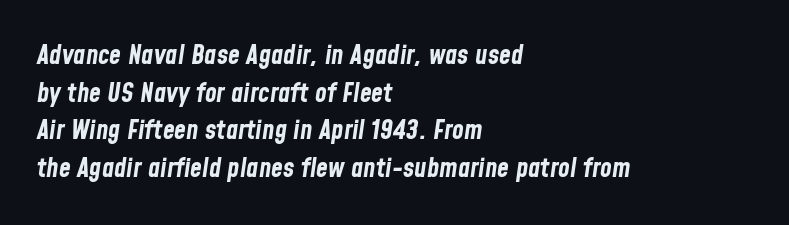
The image shows 27 px bold type, italic (leaning right); set left-aligned, normal line spacing (1.39x), normal letter spacing, not underlined.
